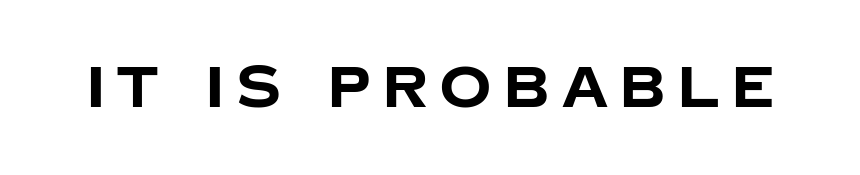
The image shows 58 px bold sans-serif type, upright; set unusually wide letter spacing (+0.2 em), not underlined; low stroke contrast and a large x-height.
